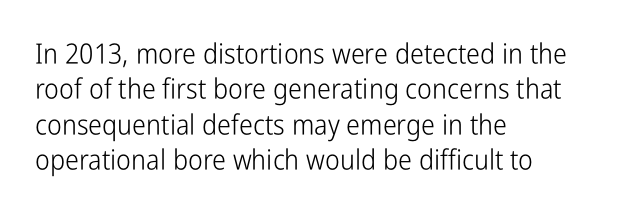
Q: Is the text bold? A: No.
Q: Is the text italic (slanted)? A: No, it is upright.
Q: Is the typeface a serif or a sans-serif typeface? A: Sans-serif.
Q: Is the text underlined? A: No.
Q: How is the paragraph aligned? A: Left-aligned.
Q: Is the spacing between letters normal or unusually wide? A: Normal.
Q: Is the spacing between lines tight, normal or loose? A: Normal.
Q: Width (condensed, normal, or wide)? A: Condensed.
Q: Stroke contrast? A: Low.
Q: x-height? A: Medium.
Q: Monospaced? A: No.
